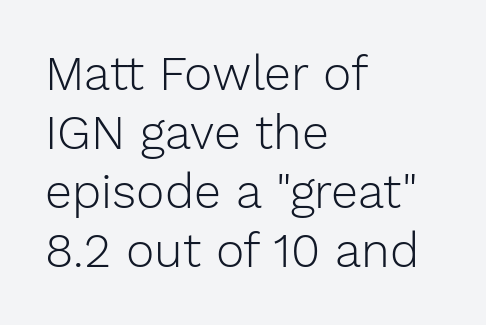
This sample uses an upright cut, with every glyph sitting square on the baseline. Each letter's strokes conclude bluntly, with no projecting serifs. Underline: absent. Observe the ordinary spacing: letters are neighbours, not strangers. This is not heavy type; no bold has been used.
